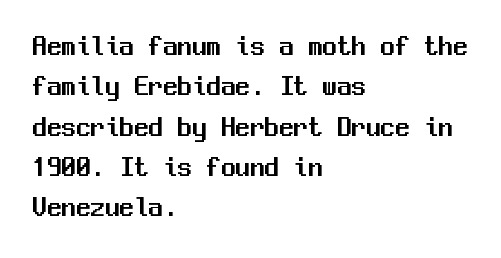
Nope, not italic — everything's standing straight. The rendering uses typewriter-style spacing with identical character cells. Unmarked baselines from the first word to the last. Words appear dense and cohesive because spacing is normal. The setting favours the left margin, as ordinary paragraphs usually do.
